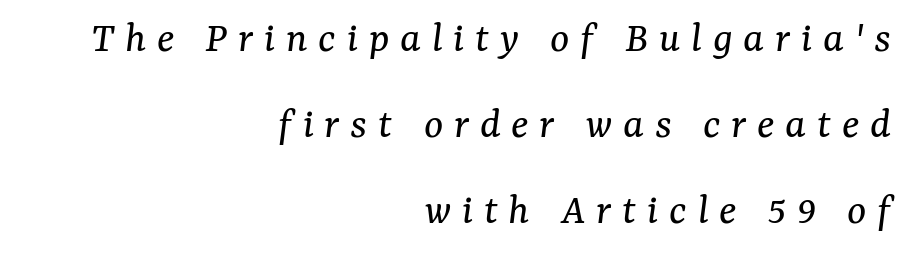
Q: Is the text bold? A: No.
Q: Is the text italic (slanted)? A: Yes, it leans right by about 7 degrees.
Q: Is the typeface a serif or a sans-serif typeface? A: Serif.
Q: Is the text underlined? A: No.
Q: How is the paragraph aligned? A: Right-aligned.
Q: Is the spacing between letters normal or unusually wide? A: Unusually wide.
Q: Is the spacing between lines tight, normal or loose? A: Loose.
Q: Width (condensed, normal, or wide)? A: Normal.
Q: Stroke contrast? A: Medium.
Q: x-height? A: Medium.
Q: Monospaced? A: No.
